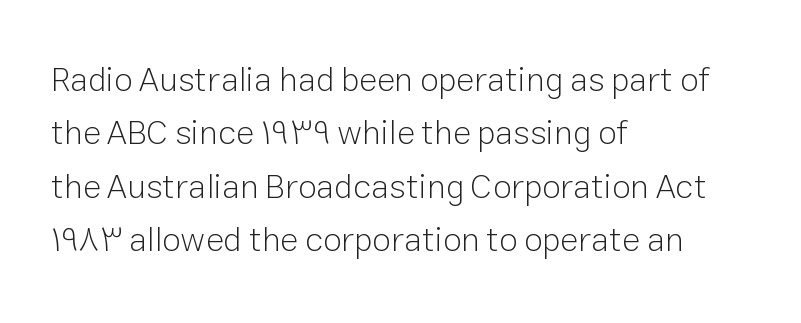
Q: Is the text bold? A: No.
Q: Is the text italic (slanted)? A: No, it is upright.
Q: Is the typeface a serif or a sans-serif typeface? A: Sans-serif.
Q: Is the text underlined? A: No.
Q: How is the paragraph aligned? A: Left-aligned.
Q: Is the spacing between letters normal or unusually wide? A: Normal.
Q: Is the spacing between lines tight, normal or loose? A: Normal.
Q: Width (condensed, normal, or wide)? A: Normal.
Q: Stroke contrast? A: Low.
Q: x-height? A: Medium.
Q: Monospaced? A: No.
